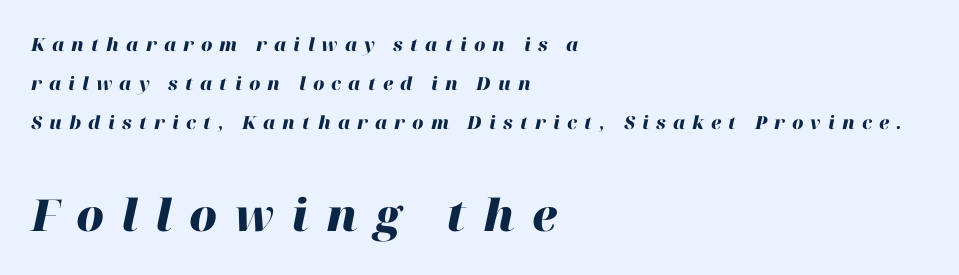
{"italic": "yes", "lean": "right", "slant_degrees": 12, "bold": "yes", "weight": "heavy", "width": "normal", "stroke_contrast": "high", "x_height": "medium", "monospaced": "no", "underline": "no", "align": "left", "line_spacing": "loose", "line_spacing_ratio": 2.16, "letter_spacing": "wide", "letter_spacing_em": 0.39, "larger_block": "second", "size_ratio": 2.44, "glyph_px": 44}
